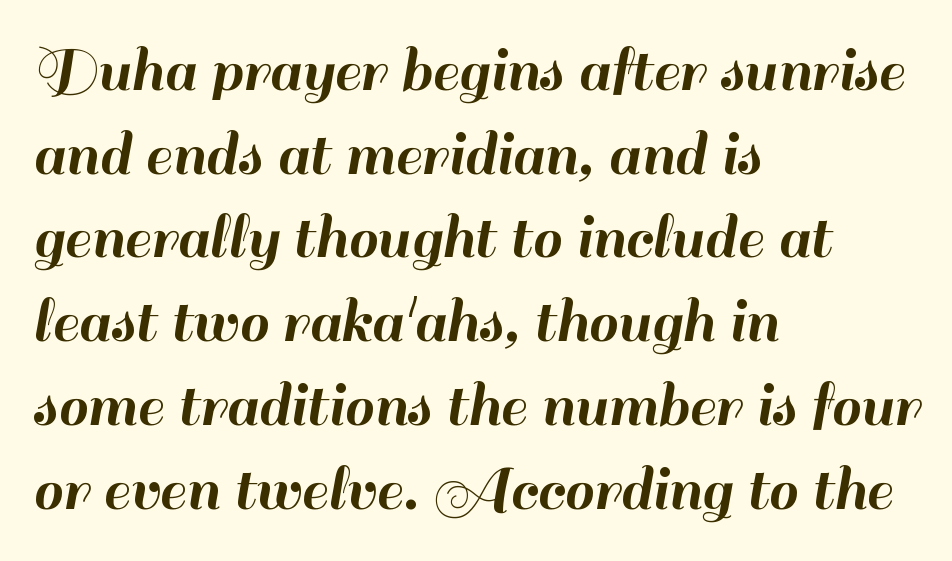
The vertical gap from one line to the next is medium. These lines keep a tight, regular rhythm from letter to letter. Line beginnings align vertically; line endings do not.
